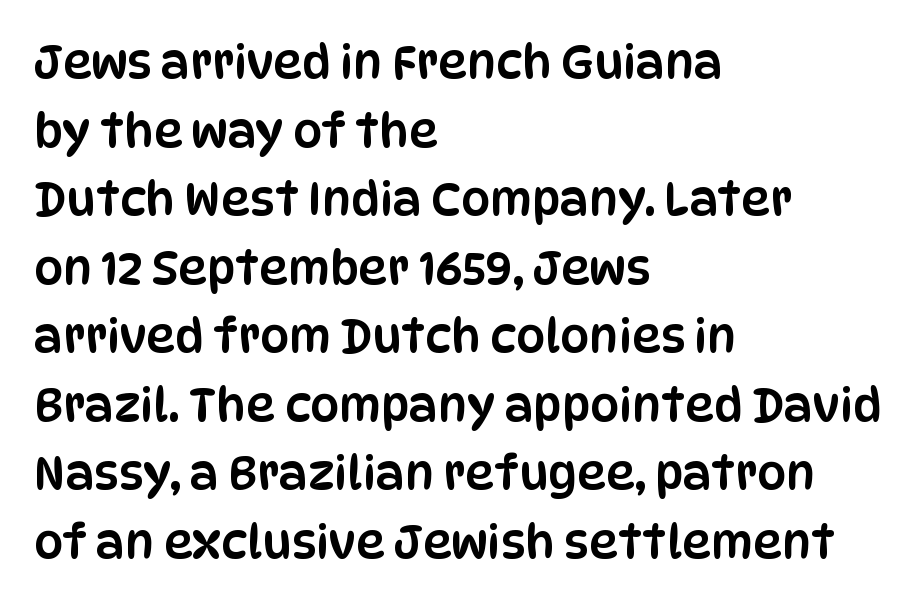
{"serif": "no", "italic": "no", "width": "condensed", "stroke_contrast": "low", "x_height": "large", "monospaced": "no", "underline": "no", "align": "left", "line_spacing": "normal", "line_spacing_ratio": 1.49, "letter_spacing": "normal", "letter_spacing_em": 0.0, "glyph_px": 46}
